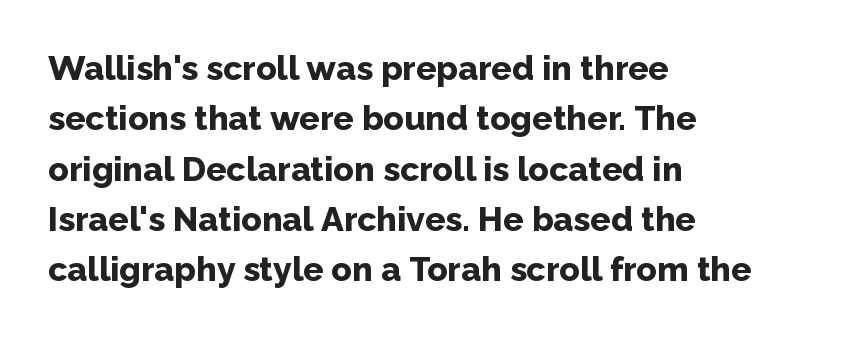
The image shows 34 px bold sans-serif type, upright; set left-aligned, normal line spacing (1.48x), normal letter spacing, not underlined; low stroke contrast and a medium x-height.
